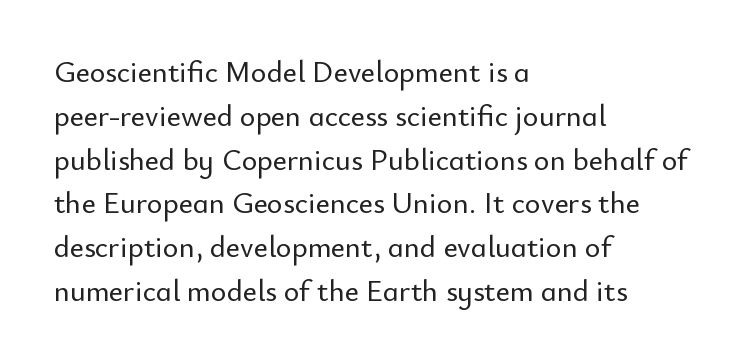
{"serif": "no", "italic": "no", "width": "normal", "stroke_contrast": "low", "x_height": "small", "monospaced": "no", "underline": "no", "align": "left", "line_spacing": "normal", "line_spacing_ratio": 1.46, "letter_spacing": "normal", "letter_spacing_em": 0.0, "glyph_px": 30}
